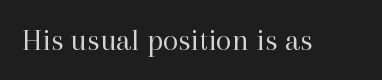
Q: Is the text bold? A: No.
Q: Is the text italic (slanted)? A: No, it is upright.
Q: Is the typeface a serif or a sans-serif typeface? A: Serif.
Q: Is the text underlined? A: No.
Q: Is the spacing between letters normal or unusually wide? A: Normal.
Q: Width (condensed, normal, or wide)? A: Normal.
Q: Stroke contrast? A: High.
Q: x-height? A: Medium.
Q: Monospaced? A: No.
